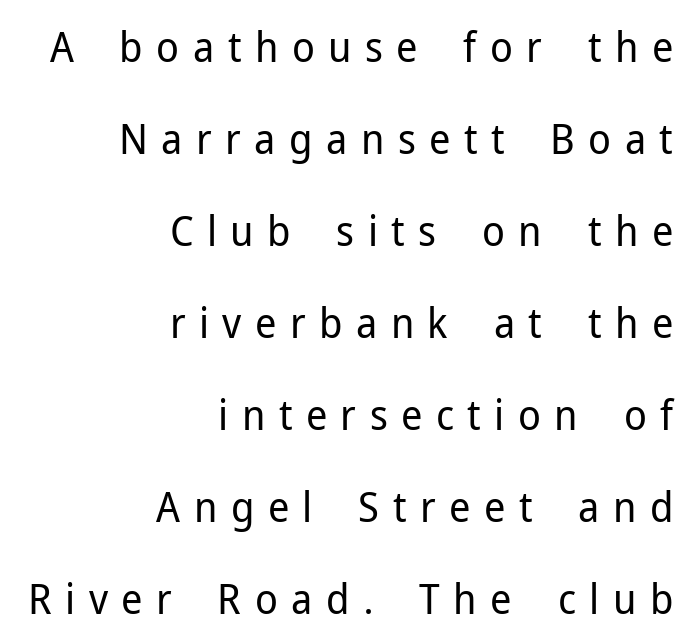
{"serif": "no", "italic": "no", "bold": "no", "weight": "regular", "width": "normal", "stroke_contrast": "low", "x_height": "medium", "monospaced": "no", "underline": "no", "align": "right", "line_spacing": "loose", "line_spacing_ratio": 2.19, "letter_spacing": "wide", "letter_spacing_em": 0.32, "glyph_px": 42}
